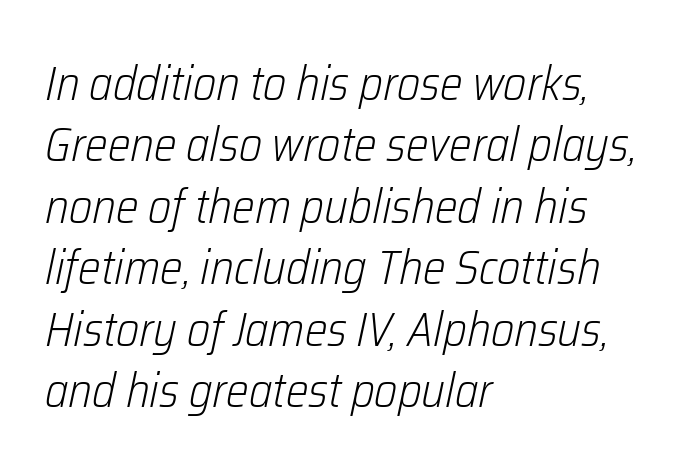
The image shows 48 px light, condensed type, italic (leaning right); set left-aligned, normal line spacing (1.28x), normal letter spacing, not underlined; low stroke contrast and a medium x-height.
